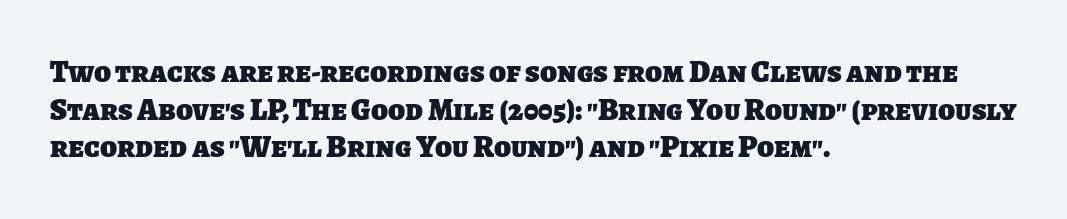
The image shows 31 px heavy sans-serif type; set left-aligned, line spacing 1.21x, normal letter spacing, not underlined; low stroke contrast and a large x-height.
